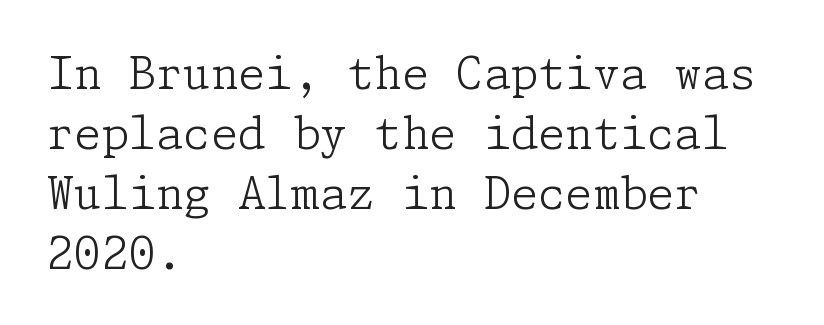
Q: Is the text bold? A: No.
Q: Is the text italic (slanted)? A: No, it is upright.
Q: Is the typeface a serif or a sans-serif typeface? A: Serif.
Q: Is the text underlined? A: No.
Q: How is the paragraph aligned? A: Left-aligned.
Q: Is the spacing between letters normal or unusually wide? A: Normal.
Q: Is the spacing between lines tight, normal or loose? A: Normal.
Q: Width (condensed, normal, or wide)? A: Normal.
Q: Stroke contrast? A: Low.
Q: x-height? A: Medium.
